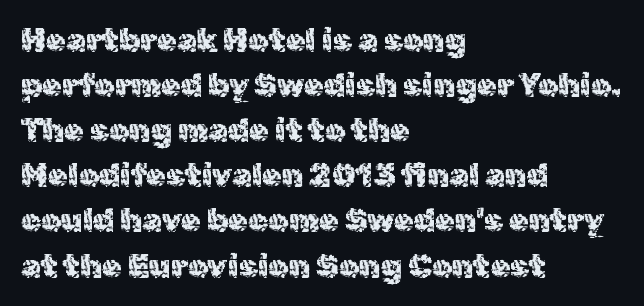
Q: Is the text bold? A: No.
Q: Is the text italic (slanted)? A: No, it is upright.
Q: Is the typeface a serif or a sans-serif typeface? A: Sans-serif.
Q: Is the text underlined? A: No.
Q: How is the paragraph aligned? A: Left-aligned.
Q: Is the spacing between letters normal or unusually wide? A: Normal.
Q: Is the spacing between lines tight, normal or loose? A: Normal.
Q: Width (condensed, normal, or wide)? A: Normal.
Q: x-height? A: Medium.
Q: Monospaced? A: No.
